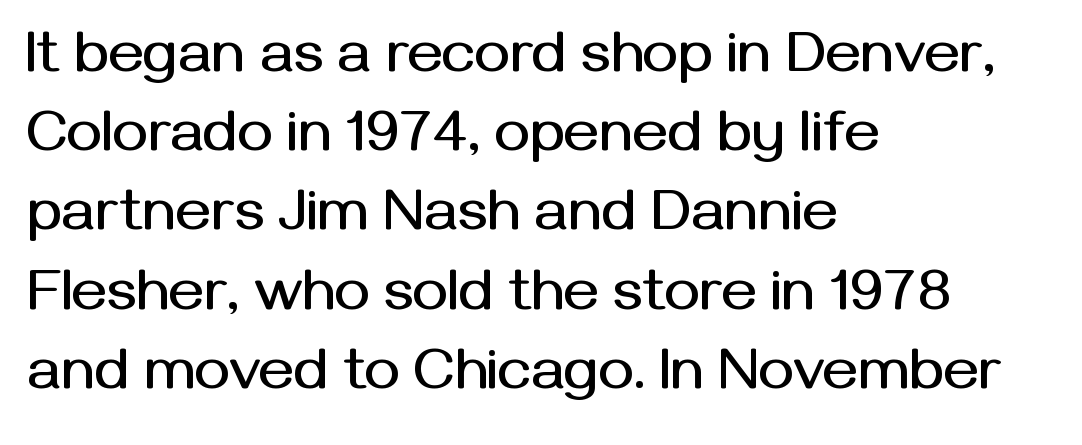
You can tell from the bare stems that sans-serif type was used. The type is set solid horizontally, with unmodified tracking. This rendering features lettering with no underline. Posture: straight, roman, zero tilt. The paragraph shown leans on its left margin.
